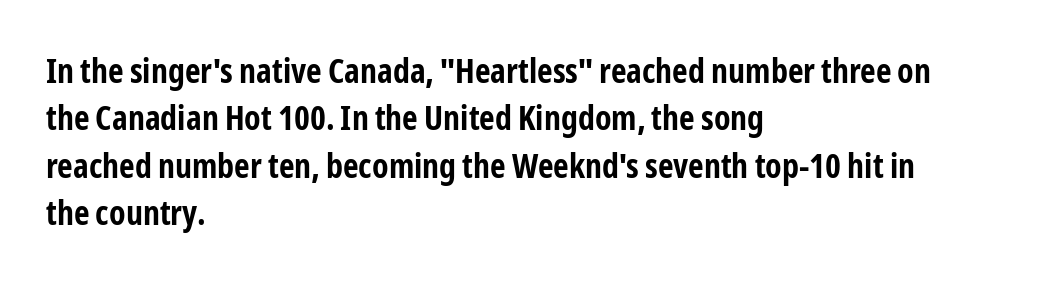
The image shows 34 px bold, condensed sans-serif type, upright; set left-aligned, normal line spacing (1.39x), normal letter spacing, not underlined; low stroke contrast and a medium x-height.
